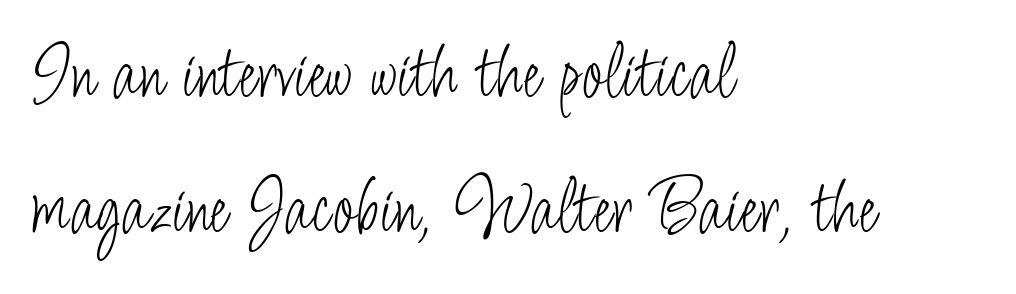
{"serif": "no", "bold": "no", "weight": "light", "width": "condensed", "stroke_contrast": "low", "x_height": "small", "monospaced": "no", "underline": "no", "align": "left", "line_spacing": "normal", "line_spacing_ratio": 1.69, "letter_spacing": "normal", "letter_spacing_em": 0.0, "glyph_px": 80}
